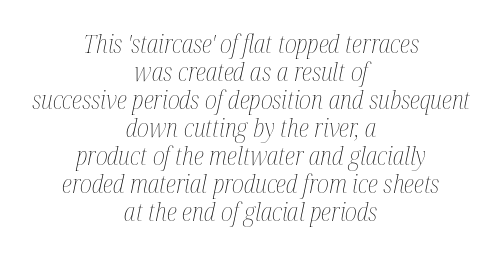
The image shows 25 px text type, italic (leaning right); set centered, tight line spacing (1.12x), normal letter spacing, not underlined.
